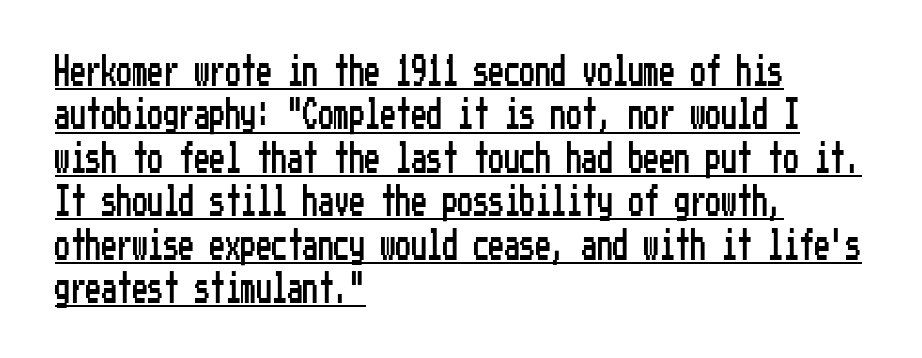
{"serif": "no", "italic": "no", "width": "condensed", "stroke_contrast": "low", "x_height": "medium", "underline": "yes", "align": "left", "line_spacing": "normal", "line_spacing_ratio": 1.4, "letter_spacing": "normal", "letter_spacing_em": 0.0, "glyph_px": 31}
